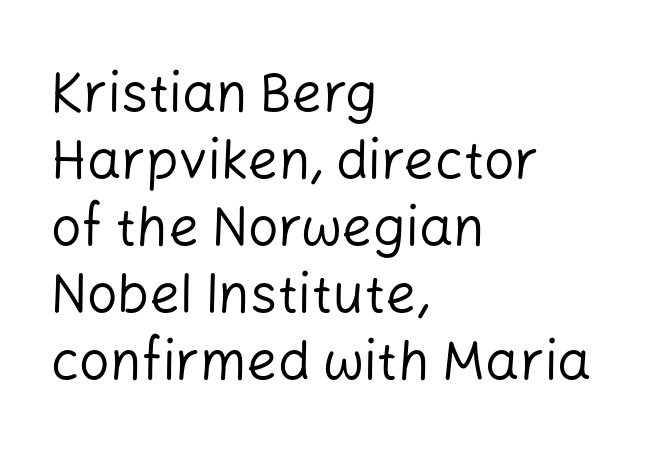
{"serif": "no", "italic": "no", "bold": "no", "weight": "regular", "width": "normal", "stroke_contrast": "low", "x_height": "medium", "monospaced": "no", "underline": "no", "align": "left", "line_spacing_ratio": 1.24, "letter_spacing": "normal", "letter_spacing_em": 0.0, "glyph_px": 54}
